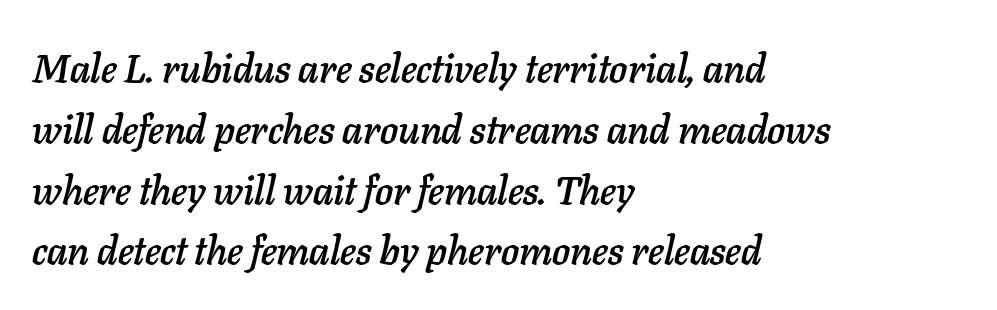
Q: Is the text italic (slanted)? A: Yes, it leans right by about 11 degrees.
Q: Is the text underlined? A: No.
Q: How is the paragraph aligned? A: Left-aligned.
Q: Is the spacing between letters normal or unusually wide? A: Normal.
Q: Is the spacing between lines tight, normal or loose? A: Normal.
Q: Width (condensed, normal, or wide)? A: Normal.
Q: Stroke contrast? A: Low.
Q: x-height? A: Medium.
Q: Monospaced? A: No.
